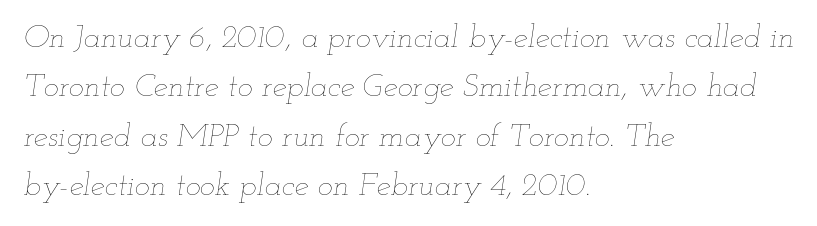
Q: Is the text bold? A: No.
Q: Is the text italic (slanted)? A: Yes, it leans right by about 12 degrees.
Q: Is the text underlined? A: No.
Q: How is the paragraph aligned? A: Left-aligned.
Q: Is the spacing between letters normal or unusually wide? A: Normal.
Q: Is the spacing between lines tight, normal or loose? A: Normal.
Q: Width (condensed, normal, or wide)? A: Wide.
Q: Stroke contrast? A: Low.
Q: x-height? A: Small.
Q: Monospaced? A: No.
